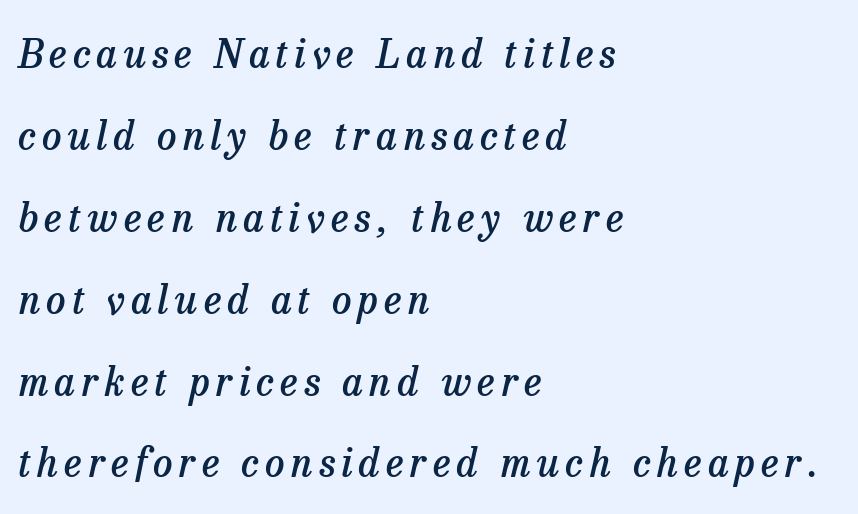
Each letter's strokes conclude with small projecting serifs. These lines carry some extra weight — a demibold, not a full bold. In terms of leading, this rendering errs on the spacious side. Any mark beneath the type? The region is blank. The letters advance in unequal steps, a hallmark of proportional type.
